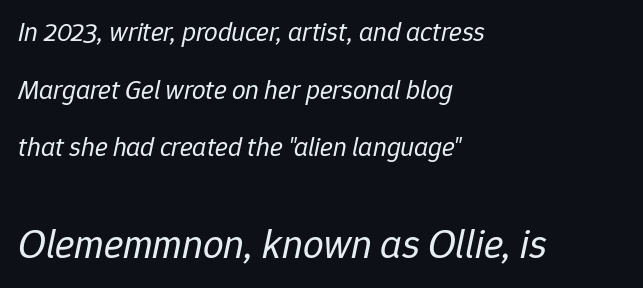
{"italic": "yes", "lean": "right", "slant_degrees": 12, "bold": "no", "weight": "regular", "width": "normal", "stroke_contrast": "low", "x_height": "medium", "monospaced": "no", "underline": "no", "align": "left", "line_spacing": "loose", "line_spacing_ratio": 2.13, "letter_spacing": "normal", "letter_spacing_em": 0.0, "larger_block": "second", "size_ratio": 1.52, "glyph_px": 41}
